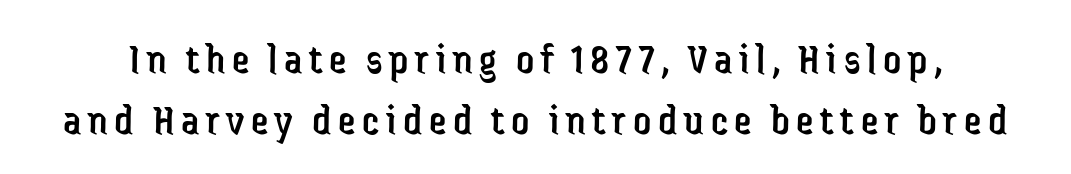
The passage shown is typeset with a sans-serif family. Posture: vertical. Just letters on the line, the space beneath them empty. Is there much room between lines? A standard amount, neither cramped nor airy.
